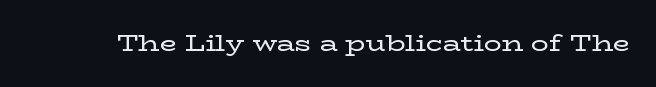
The image shows 22 px text type, upright; set normal letter spacing, not underlined.
